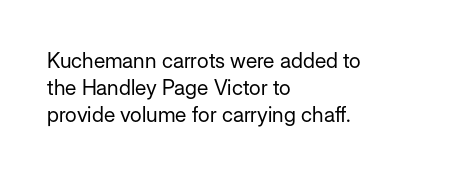
Q: Is the text bold? A: No.
Q: Is the text italic (slanted)? A: No, it is upright.
Q: Is the text underlined? A: No.
Q: How is the paragraph aligned? A: Left-aligned.
Q: Is the spacing between letters normal or unusually wide? A: Normal.
Q: Is the spacing between lines tight, normal or loose? A: Normal.
